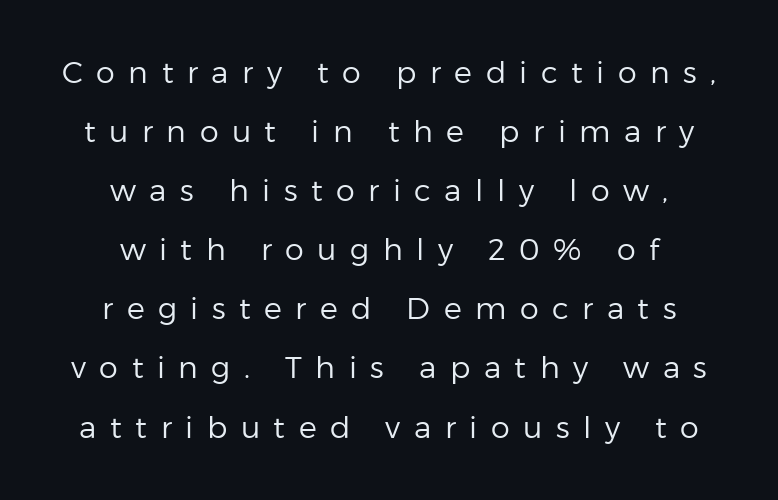
{"serif": "no", "italic": "no", "bold": "no", "weight": "regular", "width": "normal", "stroke_contrast": "low", "x_height": "medium", "monospaced": "no", "underline": "no", "align": "center", "line_spacing": "loose", "line_spacing_ratio": 1.97, "letter_spacing": "wide", "letter_spacing_em": 0.45, "glyph_px": 30}
